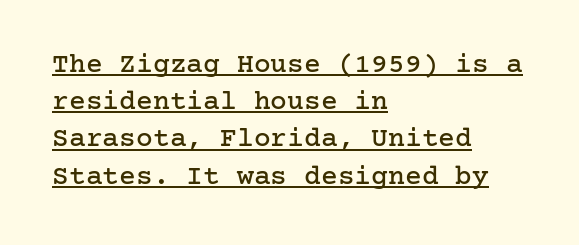
Q: Is the text italic (slanted)? A: No, it is upright.
Q: Is the typeface a serif or a sans-serif typeface? A: Serif.
Q: Is the text underlined? A: Yes.
Q: How is the paragraph aligned? A: Left-aligned.
Q: Is the spacing between letters normal or unusually wide? A: Normal.
Q: Is the spacing between lines tight, normal or loose? A: Normal.
Q: Width (condensed, normal, or wide)? A: Normal.
Q: Stroke contrast? A: Low.
Q: x-height? A: Medium.
